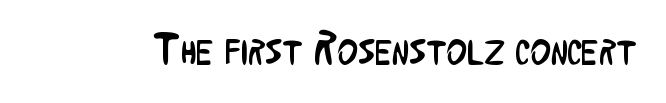
Q: Is the text bold? A: No.
Q: Is the text italic (slanted)? A: No, it is upright.
Q: Is the typeface a serif or a sans-serif typeface? A: Sans-serif.
Q: Is the text underlined? A: No.
Q: Is the spacing between letters normal or unusually wide? A: Normal.
Q: Width (condensed, normal, or wide)? A: Condensed.
Q: Stroke contrast? A: Low.
Q: x-height? A: Medium.
Q: Monospaced? A: No.
